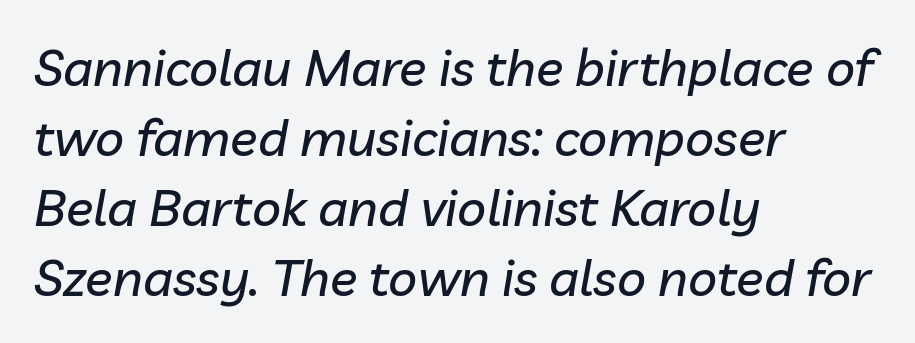
Is the block centered? No — it sits flush against the left margin. The lines sit at an ordinary, default distance from one another. A typesetter would call this proportional, since set widths differ per character. Inter-character spacing is left at the font's built-in metrics. Rule under the text: the space is simply empty.
